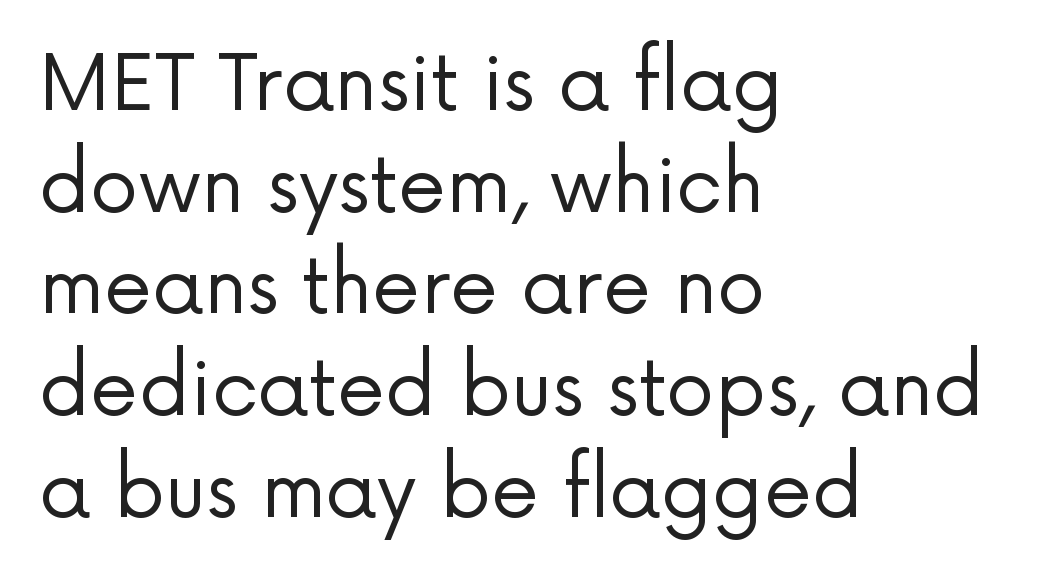
Q: Is the text bold? A: No.
Q: Is the text italic (slanted)? A: No, it is upright.
Q: Is the typeface a serif or a sans-serif typeface? A: Sans-serif.
Q: Is the text underlined? A: No.
Q: How is the paragraph aligned? A: Left-aligned.
Q: Is the spacing between letters normal or unusually wide? A: Normal.
Q: Is the spacing between lines tight, normal or loose? A: Normal.
Q: Width (condensed, normal, or wide)? A: Normal.
Q: Stroke contrast? A: Low.
Q: x-height? A: Medium.
Q: Monospaced? A: No.
